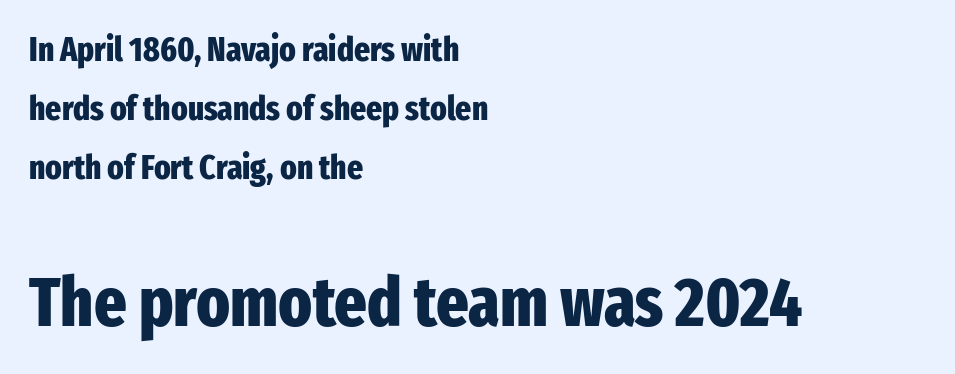
The image shows 69 px heavy, condensed sans-serif type, upright; set left-aligned, line spacing 1.73x, normal letter spacing, not underlined; the second (bottom) block is 2.03x larger; low stroke contrast and a medium x-height.
